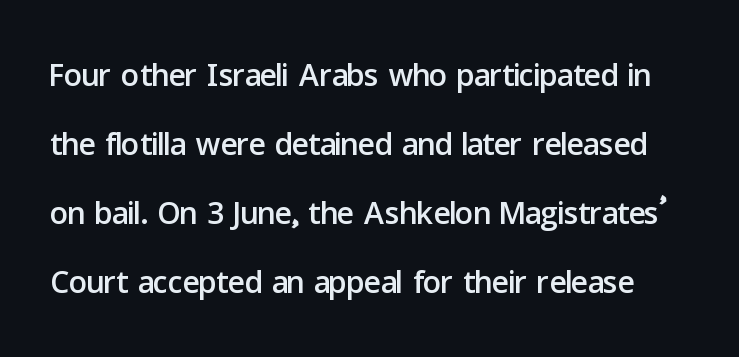
The designer went with a sans here, leaving each stem footless. When letters stand straight like this, we call the style roman or upright. Compared with typical body copy, the letter spacing here is the same. A typesetter would call this leading conventional body-copy spacing.
